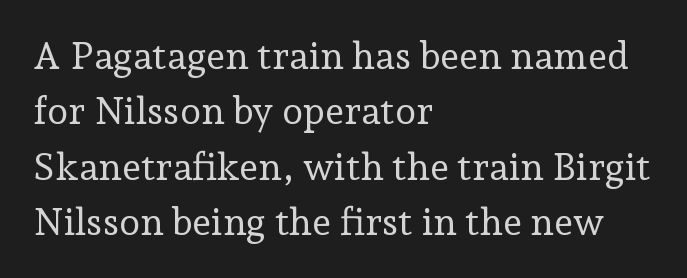
This sample uses plain, unmodified letter spacing. The ragged edge is on the right, which tells us the setting is flush left. This sample has the flowing, uneven cadence of proportional lettering. The font is comparable to plain body text, perhaps lighter.
